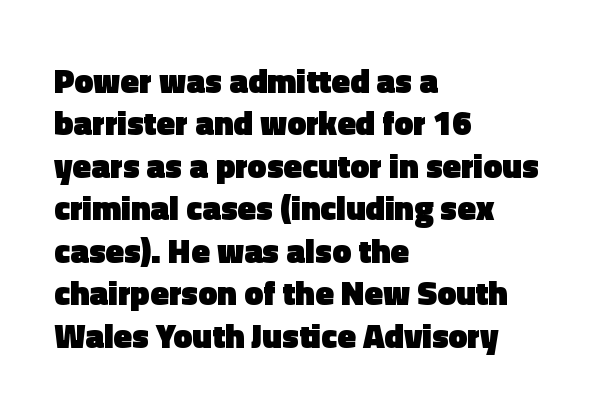
{"serif": "no", "italic": "no", "bold": "yes", "weight": "heavy", "width": "normal", "x_height": "medium", "monospaced": "no", "underline": "no", "align": "left", "line_spacing": "normal", "line_spacing_ratio": 1.25, "letter_spacing": "normal", "letter_spacing_em": 0.0, "glyph_px": 34}
